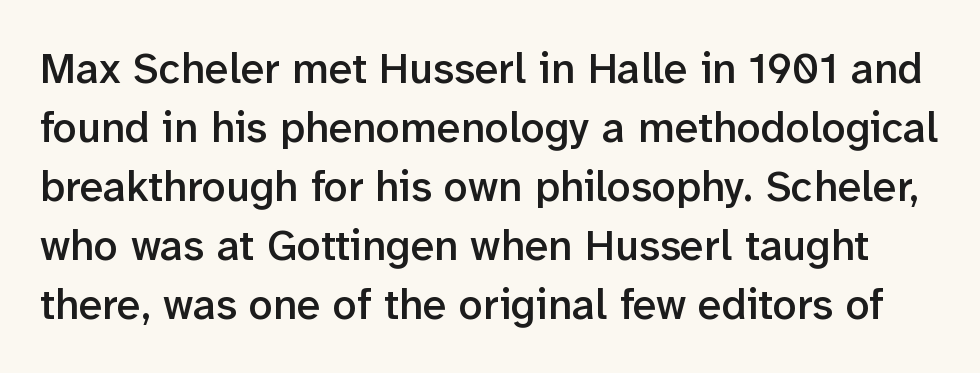
Tracking here is standard; glyphs follow each other at the usual distance. Does the lettering tilt? It doesn't — this is upright. Type style note: lacks serifs. Bare-footed words on every line. Semibold letterforms, between regular and bold.
